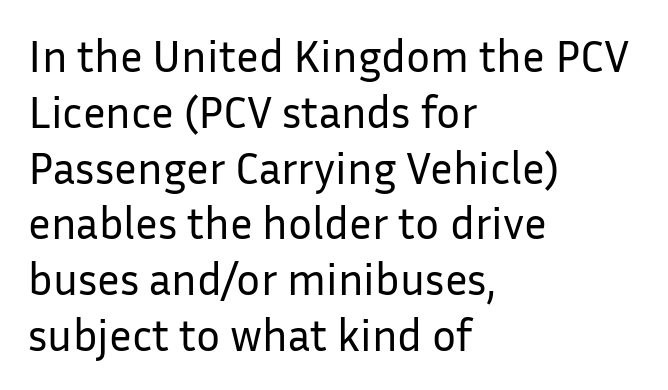
Q: Is the text bold? A: No.
Q: Is the text italic (slanted)? A: No, it is upright.
Q: Is the typeface a serif or a sans-serif typeface? A: Sans-serif.
Q: Is the text underlined? A: No.
Q: How is the paragraph aligned? A: Left-aligned.
Q: Is the spacing between letters normal or unusually wide? A: Normal.
Q: Width (condensed, normal, or wide)? A: Normal.
Q: Stroke contrast? A: Low.
Q: x-height? A: Medium.
Q: Monospaced? A: No.
